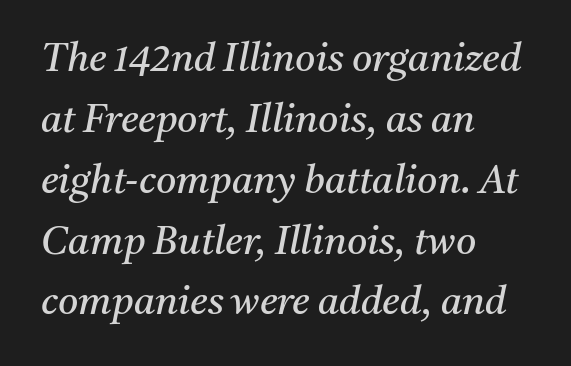
One-word summary of the alignment: left. The space beneath each line is pristine and unruled. Look at the tracking — it's just the regular setting, nothing added. Each letter keeps its own natural width here, so spacing adapts to shape. Each letter's strokes conclude with small projecting serifs. No letter is thick-stroked: the sample isn't bold.
